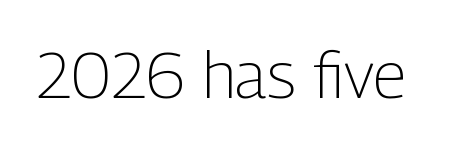
{"serif": "no", "italic": "no", "bold": "no", "weight": "light", "width": "condensed", "stroke_contrast": "low", "x_height": "medium", "monospaced": "no", "underline": "no", "letter_spacing": "normal", "letter_spacing_em": 0.0, "glyph_px": 65}
